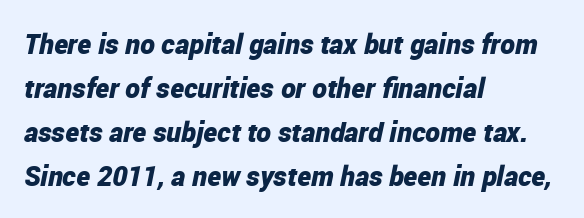
The typesetter chose a ragged-right arrangement here. Normally led — the rows are evenly, conventionally spaced. These lines are rendered in a variable-pitch font. Is the type slanted? Yes — the strokes lean at a clear angle. Is the type bold? Yes — the strokes are clearly thick and heavy. Letter spacing: default.
